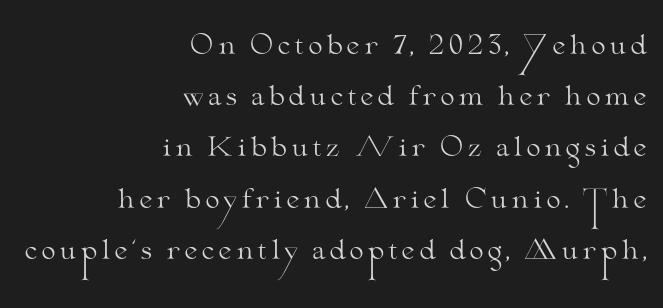
The image shows 26 px text type, upright; set right-aligned, loose line spacing (1.97x), not underlined.
